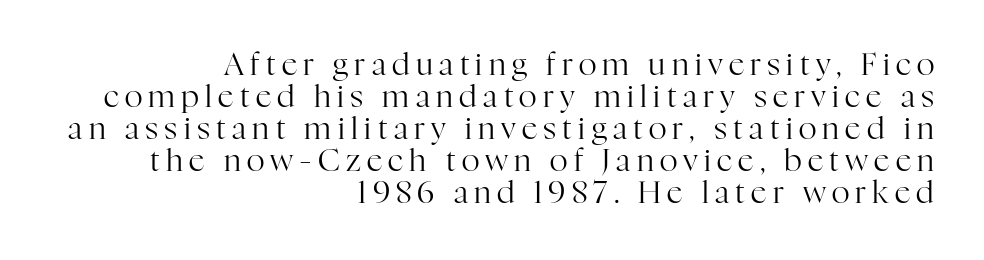
Q: Is the text bold? A: No.
Q: Is the text italic (slanted)? A: No, it is upright.
Q: Is the typeface a serif or a sans-serif typeface? A: Serif.
Q: Is the text underlined? A: No.
Q: How is the paragraph aligned? A: Right-aligned.
Q: Is the spacing between letters normal or unusually wide? A: Unusually wide.
Q: Is the spacing between lines tight, normal or loose? A: Tight.
Q: Width (condensed, normal, or wide)? A: Normal.
Q: Stroke contrast? A: High.
Q: x-height? A: Medium.
Q: Monospaced? A: No.
